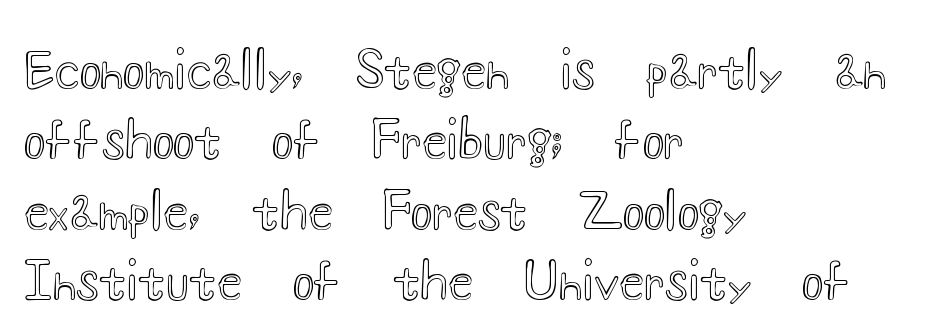
{"italic": "no", "width": "wide", "x_height": "small", "monospaced": "no", "underline": "no", "align": "left", "line_spacing": "normal", "line_spacing_ratio": 1.38, "letter_spacing": "normal", "letter_spacing_em": 0.0, "glyph_px": 51}
